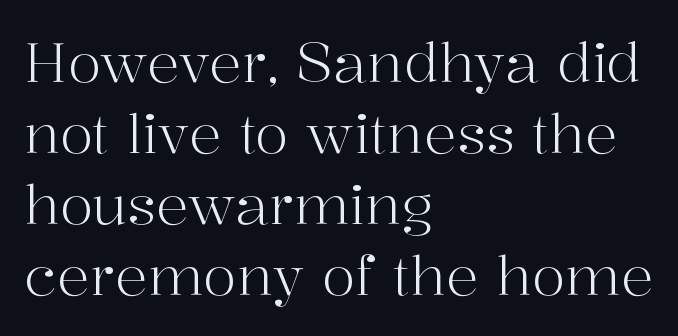
{"serif": "yes", "italic": "no", "bold": "no", "weight": "light", "width": "normal", "stroke_contrast": "high", "x_height": "medium", "monospaced": "no", "underline": "no", "align": "left", "line_spacing": "normal", "line_spacing_ratio": 1.29, "letter_spacing": "normal", "letter_spacing_em": 0.0, "glyph_px": 55}
